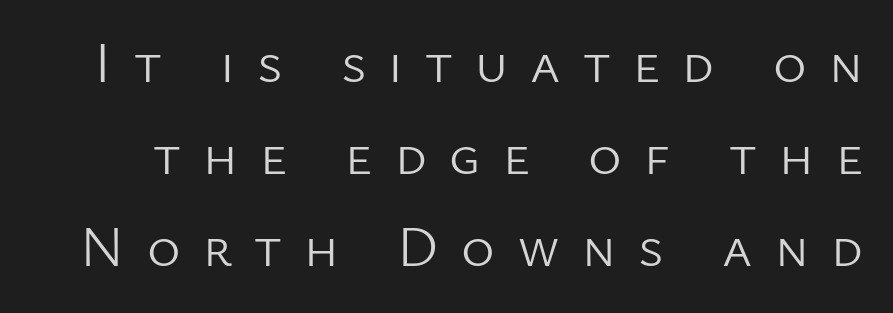
The image shows 57 px light sans-serif type, upright; set normal line spacing (1.61x), unusually wide letter spacing (+0.39 em), not underlined; low stroke contrast and a medium x-height.
